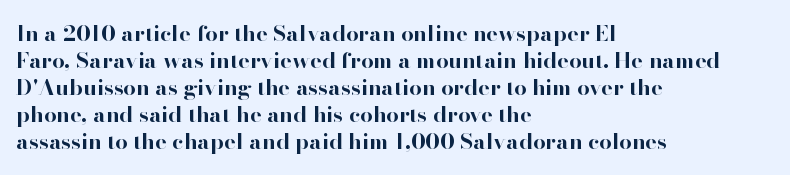
The setting favours the left margin, as ordinary paragraphs usually do. The strip under each line holds only bare page. Every letter is thick-stroked: bold, no question. In terms of posture, this sample is upright. Is the letter spacing exaggerated? No — it looks like the ordinary default.
